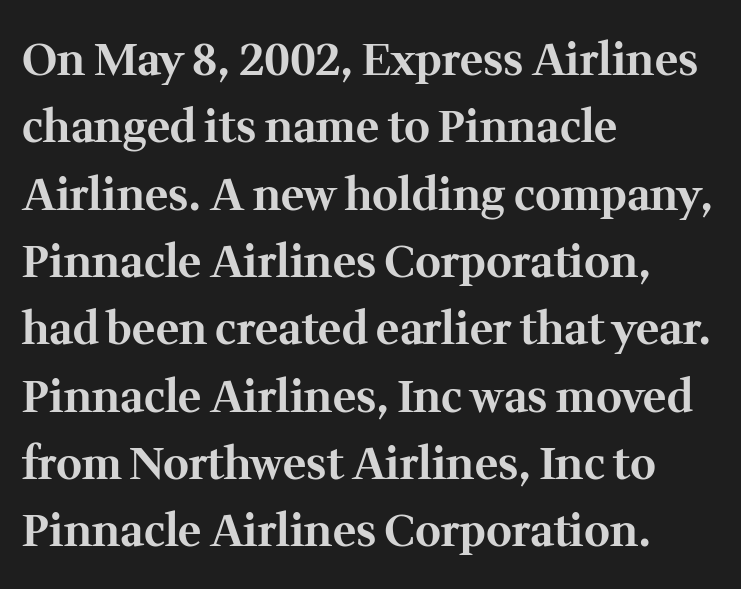
{"serif": "yes", "italic": "no", "bold": "yes", "weight": "bold", "width": "normal", "stroke_contrast": "medium", "x_height": "medium", "monospaced": "no", "underline": "no", "align": "left", "line_spacing": "normal", "line_spacing_ratio": 1.53, "letter_spacing": "normal", "letter_spacing_em": 0.0, "glyph_px": 44}
